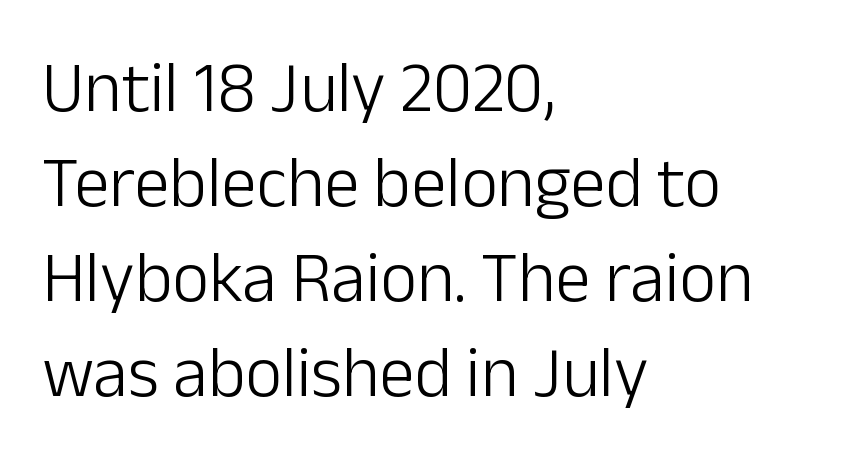
The image shows 71 px light sans-serif type, upright; set left-aligned, normal line spacing (1.34x), normal letter spacing, not underlined; low stroke contrast and a medium x-height.
